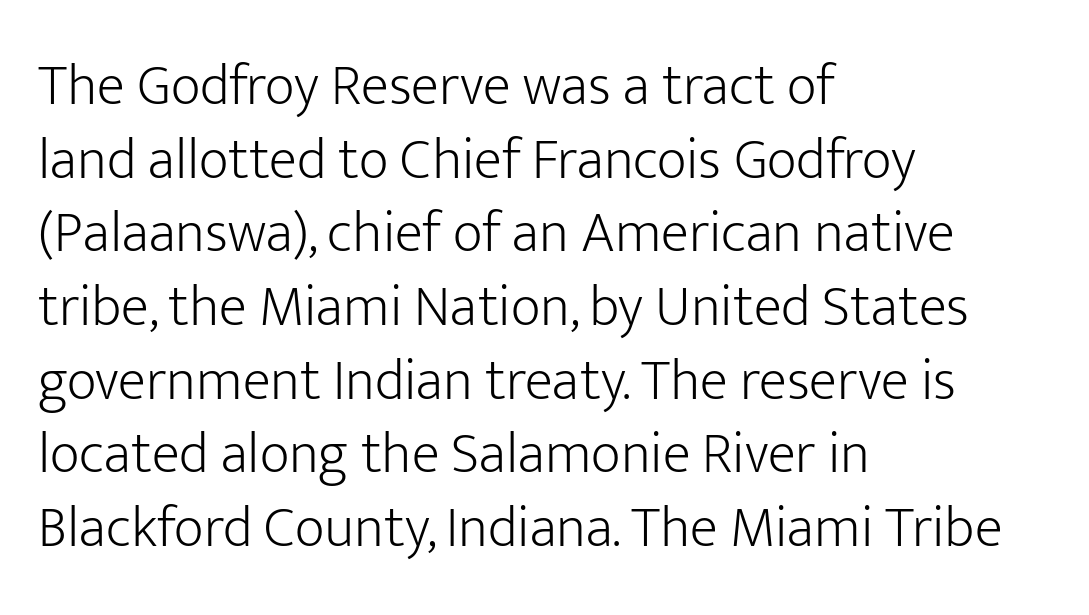
{"serif": "no", "italic": "no", "bold": "no", "weight": "light", "width": "normal", "stroke_contrast": "low", "x_height": "medium", "monospaced": "no", "underline": "no", "align": "left", "line_spacing": "normal", "line_spacing_ratio": 1.27, "letter_spacing": "normal", "letter_spacing_em": 0.0, "glyph_px": 58}
